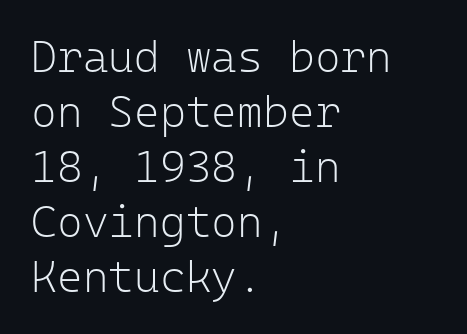
These lines were composed using upright roman letters. Short note: letters normally spaced. A classic flush-left, rag-right setting is used for this passage. Counters stay open thanks to moderate or lighter strokes. Horizontal bands of white between lines are of average thickness.
